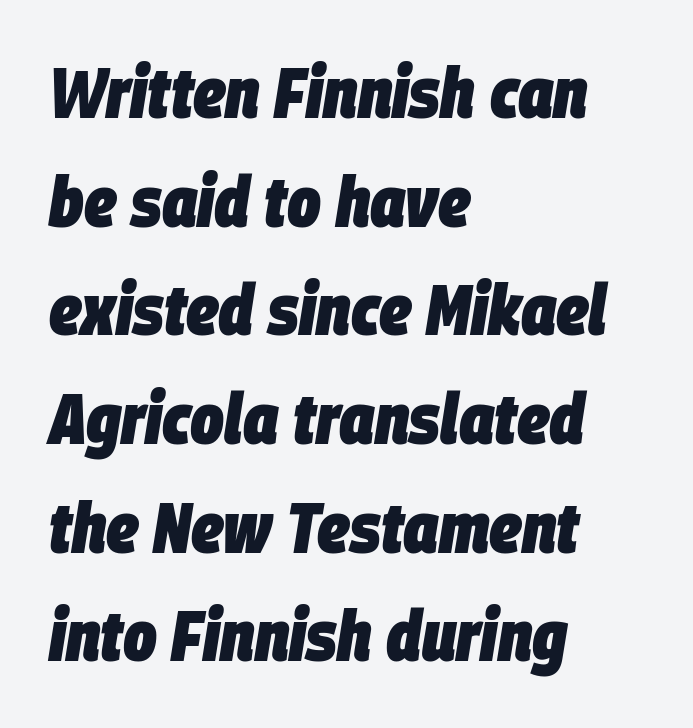
The area under the type is left untouched. Is there much room between lines? A standard amount, neither cramped nor airy. If you drew a line through each stem, it would be angled. This sample has the flowing, uneven cadence of proportional lettering.
